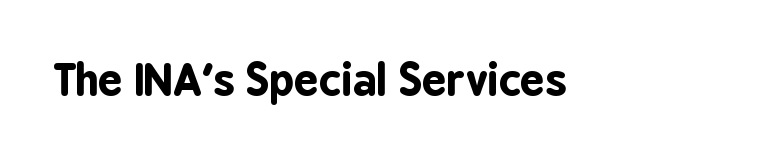
The strokes are fattened all the way to bold. Beneath every word, the page is bare. Between one letter and the next there's only the usual sliver of space. These lines are composed in type without serifs.
